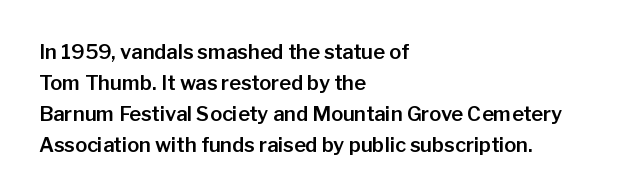
Layout note: lines flush left. Designer's note — italics off, roman on. The baseline area is clear. Reading down the column, the eye jumps a familiar distance to each next line. Default kerning and tracking; the words read as compact shapes.
